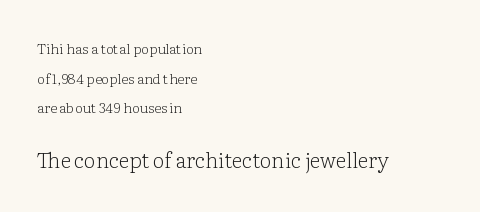
{"italic": "no", "bold": "no", "underline": "no", "align": "left", "line_spacing": "loose", "line_spacing_ratio": 2.12, "letter_spacing": "normal", "letter_spacing_em": 0.0, "larger_block": "second", "size_ratio": 1.5, "glyph_px": 21}
